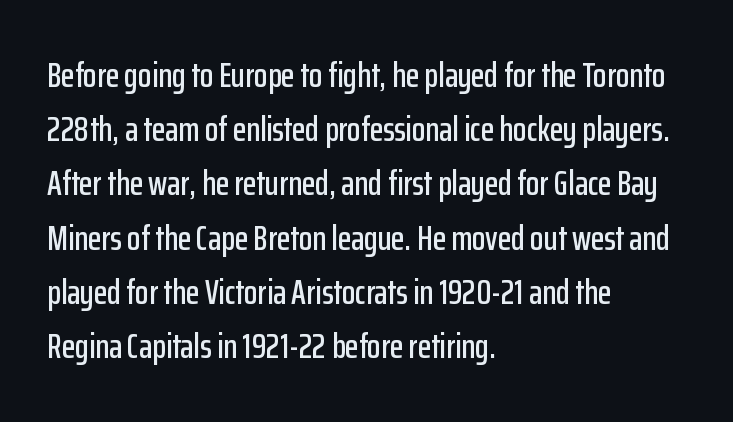
{"serif": "no", "italic": "no", "width": "condensed", "stroke_contrast": "low", "x_height": "medium", "monospaced": "no", "underline": "no", "align": "left", "line_spacing": "normal", "line_spacing_ratio": 1.55, "letter_spacing": "normal", "letter_spacing_em": 0.0, "glyph_px": 35}
